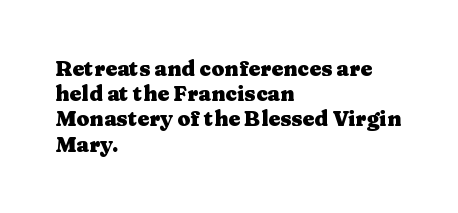
Q: Is the text bold? A: Yes.
Q: Is the text italic (slanted)? A: No, it is upright.
Q: Is the text underlined? A: No.
Q: How is the paragraph aligned? A: Left-aligned.
Q: Is the spacing between letters normal or unusually wide? A: Normal.
